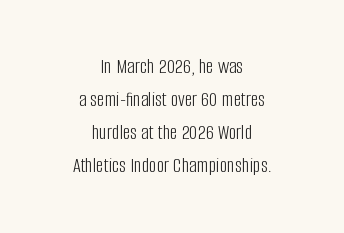
The image shows 21 px text type, upright; set centered, normal line spacing (1.57x), normal letter spacing, not underlined.
